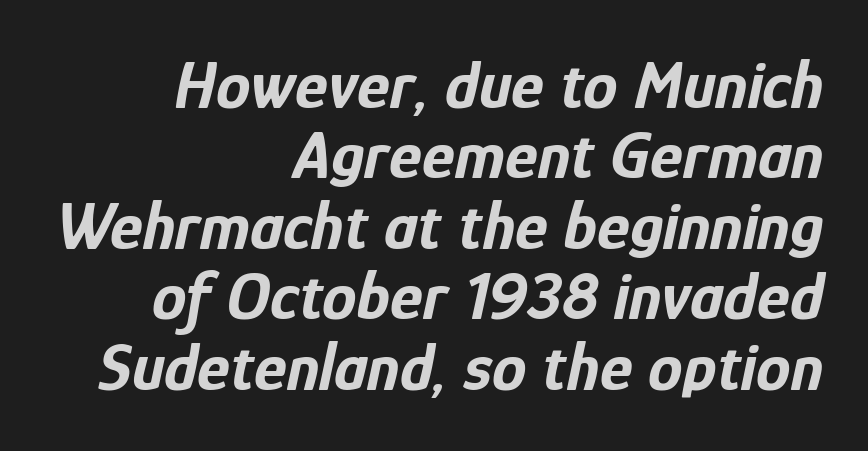
Look at the tracking — it's just the regular setting, nothing added. Character widths vary here, with narrow letters taking less room than wide ones. Compared with an ordinary text face, these strokes are far heavier — a full bold. The font's italic variant was chosen for this text.
